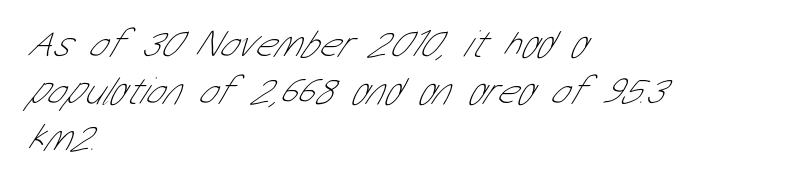
The image shows 39 px thin, condensed sans-serif type; set left-aligned, line spacing 1.21x, normal letter spacing, not underlined; low stroke contrast and a medium x-height.
